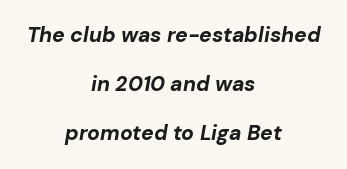
The image shows 21 px bold type, italic (leaning right); set centered, loose line spacing (2.34x), normal letter spacing, not underlined.
